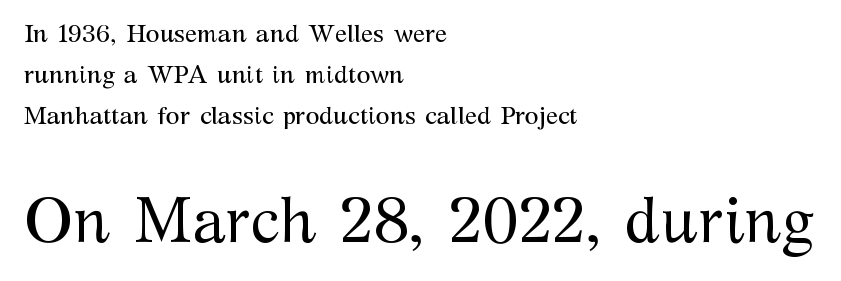
{"serif": "yes", "italic": "no", "bold": "no", "weight": "regular", "width": "normal", "stroke_contrast": "medium", "x_height": "medium", "monospaced": "no", "underline": "no", "align": "left", "line_spacing": "normal", "line_spacing_ratio": 1.64, "letter_spacing": "normal", "letter_spacing_em": 0.0, "larger_block": "second", "size_ratio": 2.52, "glyph_px": 63}
